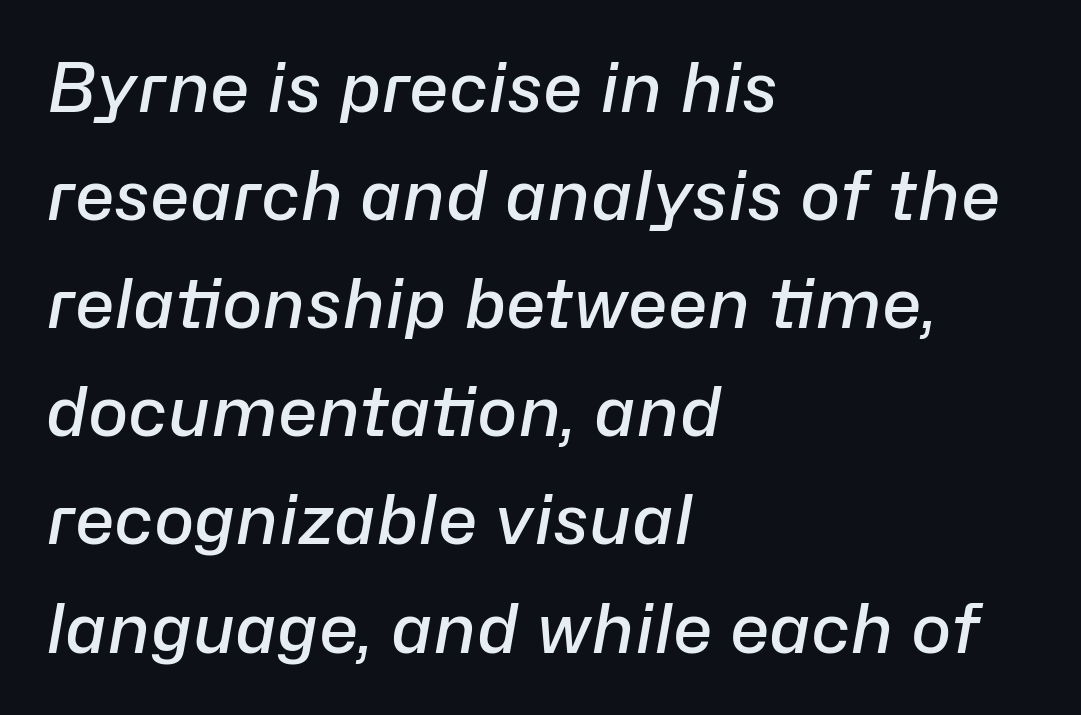
The image shows 68 px semibold type, italic (leaning right); set left-aligned, normal line spacing (1.59x), normal letter spacing, not underlined; low stroke contrast and a medium x-height.
